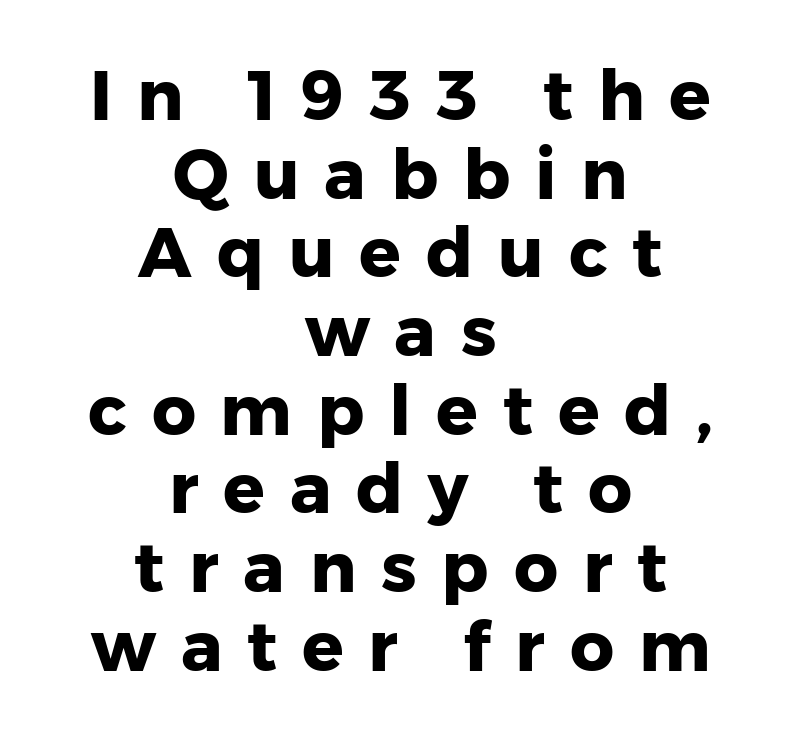
{"serif": "no", "italic": "no", "bold": "yes", "weight": "heavy", "width": "normal", "stroke_contrast": "low", "x_height": "medium", "monospaced": "no", "underline": "no", "align": "center", "line_spacing": "tight", "line_spacing_ratio": 1.14, "letter_spacing": "wide", "letter_spacing_em": 0.36, "glyph_px": 69}
